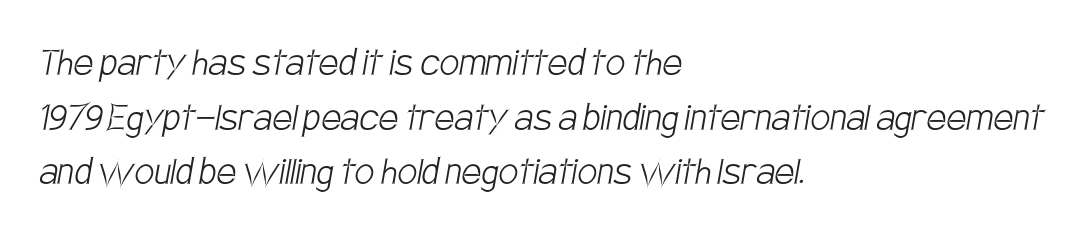
Q: Is the text bold? A: No.
Q: Is the typeface a serif or a sans-serif typeface? A: Sans-serif.
Q: Is the text underlined? A: No.
Q: How is the paragraph aligned? A: Left-aligned.
Q: Is the spacing between letters normal or unusually wide? A: Normal.
Q: Width (condensed, normal, or wide)? A: Condensed.
Q: Stroke contrast? A: Low.
Q: x-height? A: Large.
Q: Monospaced? A: No.
